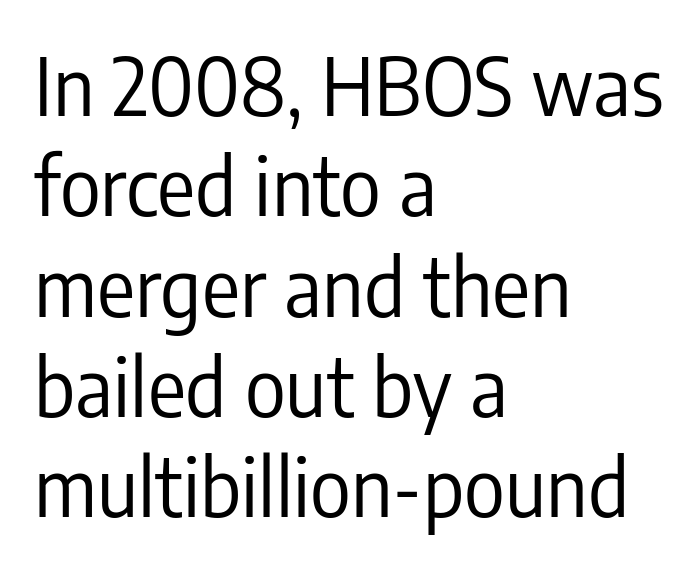
Q: Is the text bold? A: No.
Q: Is the text italic (slanted)? A: No, it is upright.
Q: Is the typeface a serif or a sans-serif typeface? A: Sans-serif.
Q: Is the text underlined? A: No.
Q: How is the paragraph aligned? A: Left-aligned.
Q: Is the spacing between letters normal or unusually wide? A: Normal.
Q: Is the spacing between lines tight, normal or loose? A: Normal.
Q: Width (condensed, normal, or wide)? A: Condensed.
Q: Stroke contrast? A: Low.
Q: x-height? A: Medium.
Q: Monospaced? A: No.
